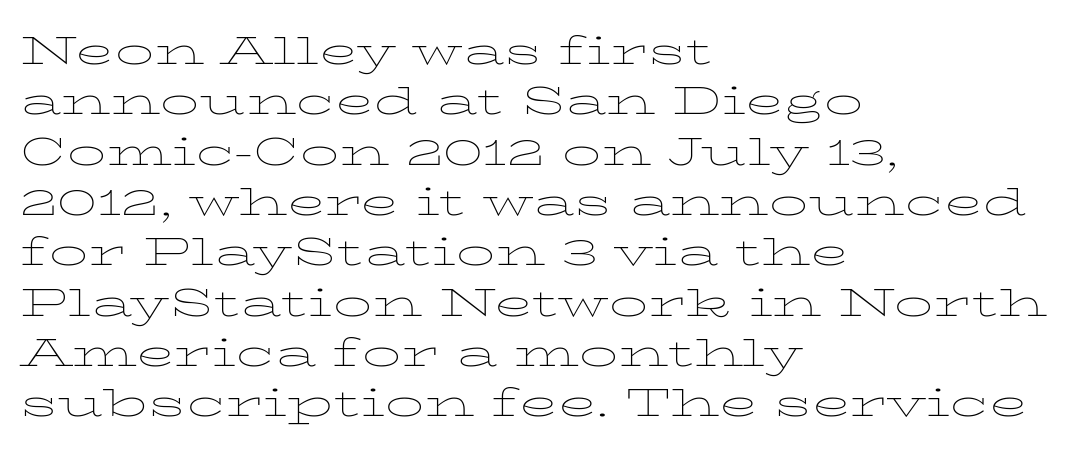
The image shows 39 px thin, wide serif type, upright; set left-aligned, normal line spacing (1.29x), normal letter spacing, not underlined; low stroke contrast and a medium x-height.
